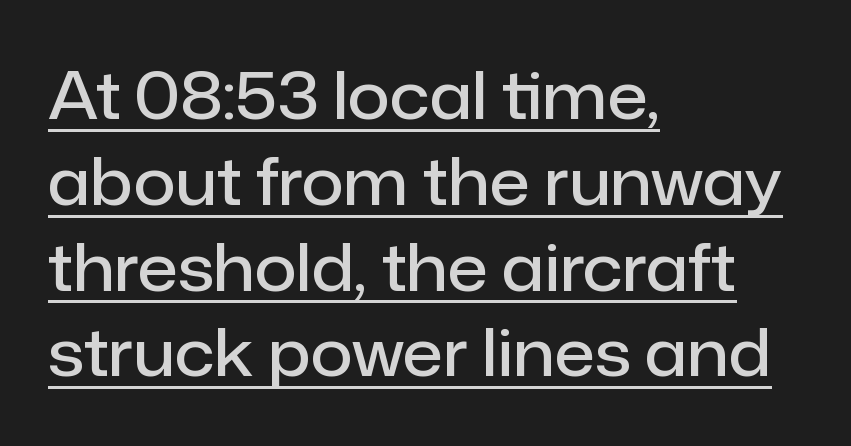
{"serif": "no", "italic": "no", "bold": "semi", "weight": "semibold", "width": "normal", "stroke_contrast": "low", "x_height": "medium", "monospaced": "no", "underline": "yes", "align": "left", "line_spacing": "normal", "line_spacing_ratio": 1.32, "letter_spacing": "normal", "letter_spacing_em": 0.0, "glyph_px": 65}
